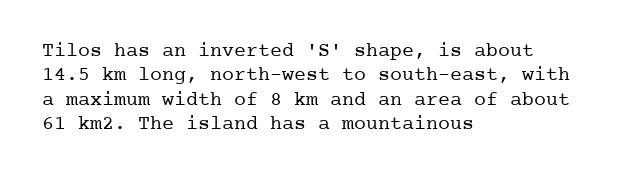
{"italic": "no", "bold": "no", "underline": "no", "align": "left", "line_spacing_ratio": 1.22, "letter_spacing": "normal", "letter_spacing_em": 0.0, "glyph_px": 20}
